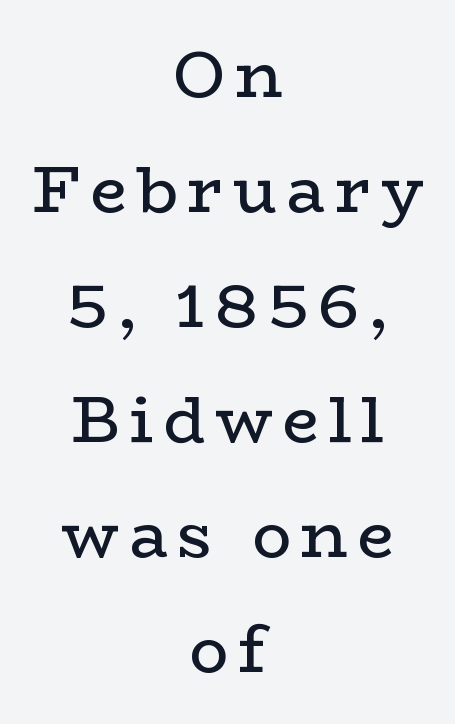
Each stroke keeps to a modest, everyday thickness or less. The baseline area is clear. This sample has the flowing, uneven cadence of proportional lettering. What kind of face is this? One with serifs.
